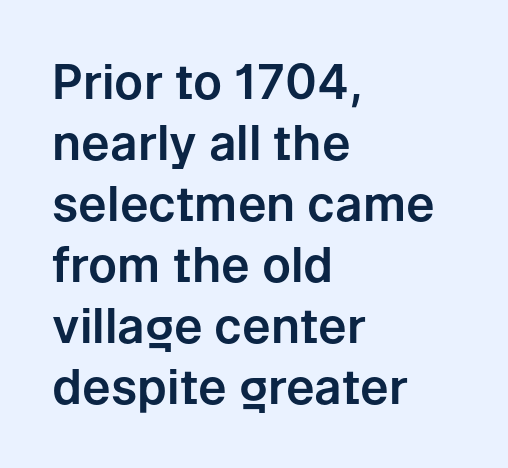
A roman cut, with each character standing at attention. Proportional: the letters do not fall into vertical columns. The space directly below the letters is spotless. This is sans-serif lettering, the kind often seen on screens and signage.
